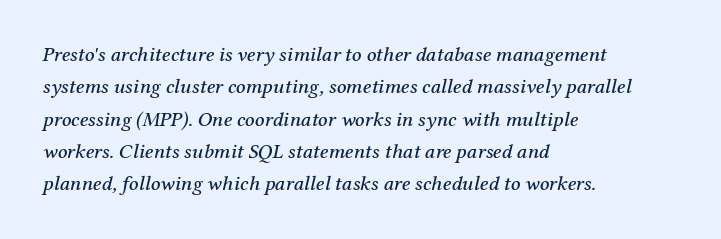
The image shows 21 px text type, italic (leaning right); set left-aligned, normal line spacing (1.54x), normal letter spacing, not underlined.
